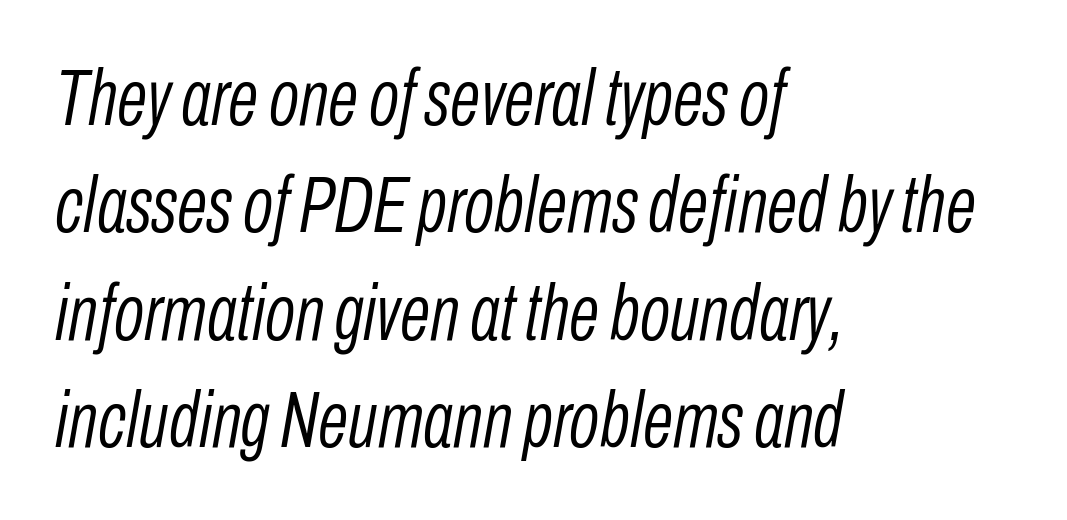
Q: Is the text bold? A: No.
Q: Is the text italic (slanted)? A: Yes, it leans right by about 10 degrees.
Q: Is the text underlined? A: No.
Q: How is the paragraph aligned? A: Left-aligned.
Q: Is the spacing between letters normal or unusually wide? A: Normal.
Q: Is the spacing between lines tight, normal or loose? A: Normal.
Q: Width (condensed, normal, or wide)? A: Condensed.
Q: Stroke contrast? A: Low.
Q: x-height? A: Medium.
Q: Monospaced? A: No.
